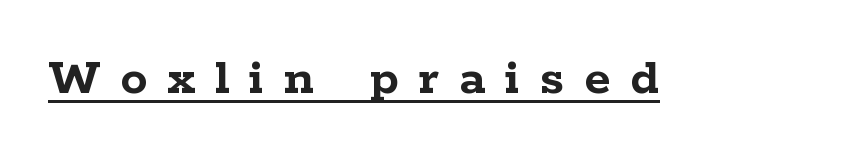
{"serif": "yes", "italic": "no", "bold": "yes", "weight": "semibold", "width": "wide", "stroke_contrast": "low", "x_height": "medium", "monospaced": "no", "underline": "yes", "letter_spacing": "wide", "letter_spacing_em": 0.37, "glyph_px": 54}
